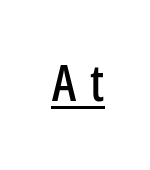
Character widths vary here, with narrow letters taking less room than wide ones. Like a heading marked for emphasis, these lines bear an underscore. Quick note: not italic, upright. Stroke terminals: plain, sans-serif. Does extra space separate the letters? Yes, quite a lot of it.
